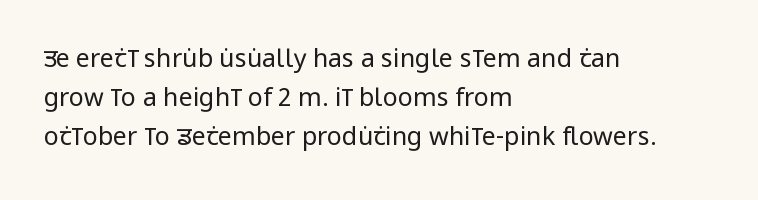
Q: Is the text bold? A: No.
Q: Is the text italic (slanted)? A: No, it is upright.
Q: Is the text underlined? A: No.
Q: How is the paragraph aligned? A: Left-aligned.
Q: Is the spacing between letters normal or unusually wide? A: Normal.
Q: Is the spacing between lines tight, normal or loose? A: Normal.
